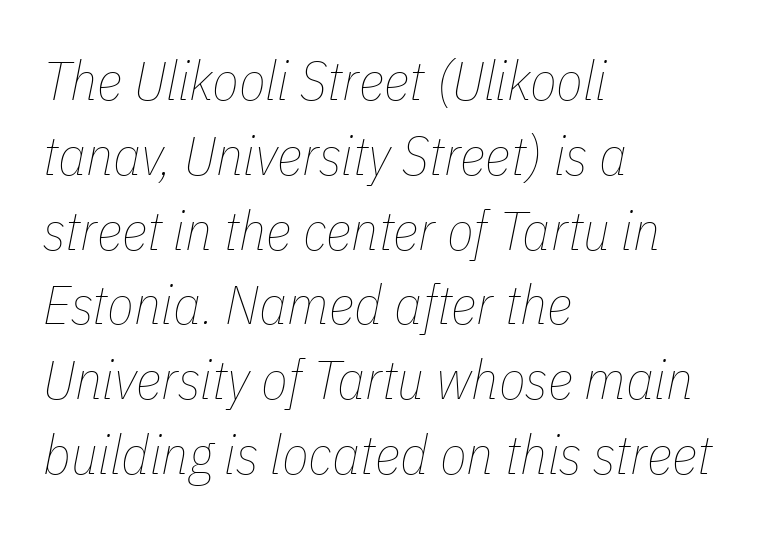
The image shows 55 px thin, condensed type, italic (leaning right); set left-aligned, normal line spacing (1.36x), normal letter spacing, not underlined; low stroke contrast and a medium x-height.
